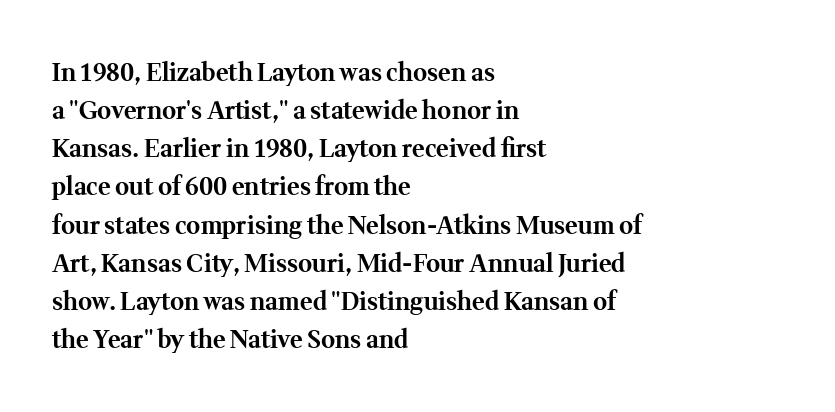
Q: Is the text bold? A: Yes.
Q: Is the text italic (slanted)? A: No, it is upright.
Q: Is the text underlined? A: No.
Q: How is the paragraph aligned? A: Left-aligned.
Q: Is the spacing between letters normal or unusually wide? A: Normal.
Q: Is the spacing between lines tight, normal or loose? A: Normal.
